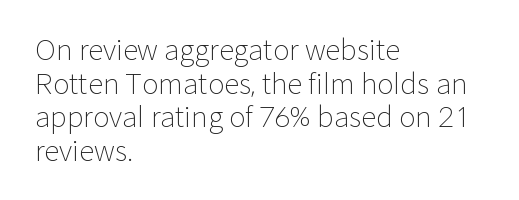
{"serif": "no", "italic": "no", "bold": "no", "weight": "light", "width": "normal", "stroke_contrast": "low", "x_height": "medium", "monospaced": "no", "underline": "no", "align": "left", "line_spacing_ratio": 1.2, "letter_spacing": "normal", "letter_spacing_em": 0.0, "glyph_px": 28}
